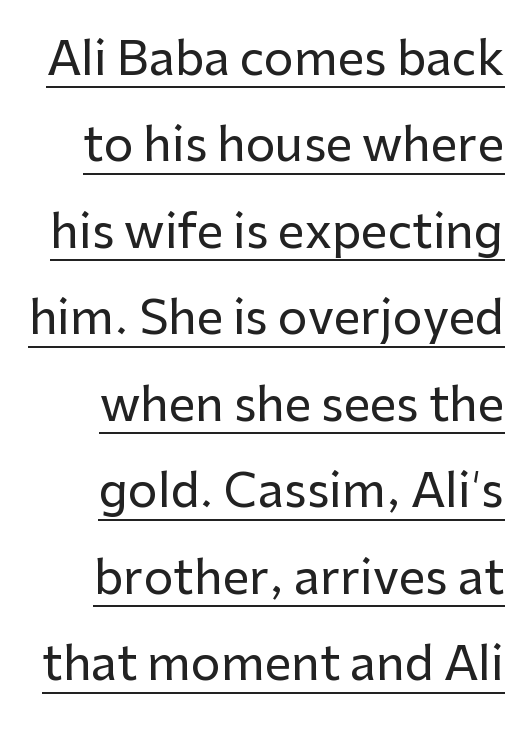
Spacing between characters is what you'd get straight out of the box. The letters advance in unequal steps, a hallmark of proportional type. Each line ends at the same right margin while the left side varies. This sample uses an upright cut, with every glyph sitting square on the baseline. Letterform terminals end flat and unadorned throughout the passage.
